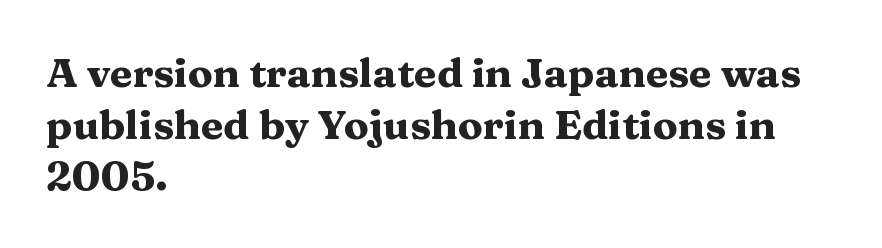
The image shows 41 px heavy, wide serif type, upright; set left-aligned, normal line spacing (1.26x), normal letter spacing, not underlined; medium stroke contrast and a medium x-height.
